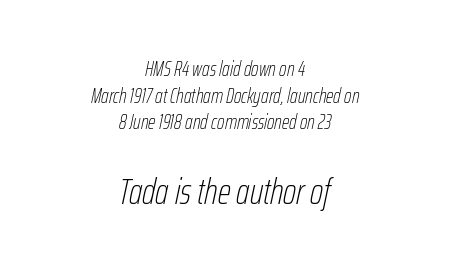
Q: Is the text bold? A: No.
Q: Is the text italic (slanted)? A: Yes, it leans right by about 12 degrees.
Q: Is the text underlined? A: No.
Q: How is the paragraph aligned? A: Centered.
Q: Is the spacing between letters normal or unusually wide? A: Normal.
Q: Is the spacing between lines tight, normal or loose? A: Normal.
Q: Which block of text is set in a larger size, the first (top) or the second (bottom)? A: The second (bottom) one.
Q: Width (condensed, normal, or wide)? A: Condensed.
Q: Stroke contrast? A: Low.
Q: x-height? A: Medium.
Q: Monospaced? A: No.
